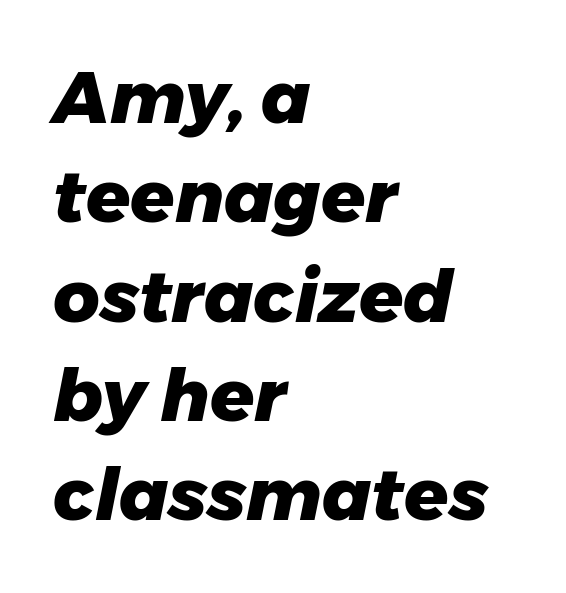
Q: Is the text bold? A: Yes.
Q: Is the text italic (slanted)? A: Yes, it leans right by about 11 degrees.
Q: Is the text underlined? A: No.
Q: How is the paragraph aligned? A: Left-aligned.
Q: Is the spacing between letters normal or unusually wide? A: Normal.
Q: Is the spacing between lines tight, normal or loose? A: Normal.
Q: Width (condensed, normal, or wide)? A: Normal.
Q: Stroke contrast? A: Low.
Q: x-height? A: Medium.
Q: Monospaced? A: No.
